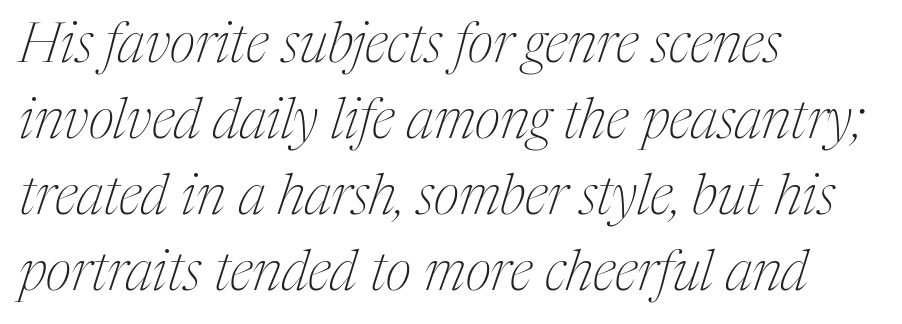
{"serif": "yes", "italic": "yes", "lean": "right", "slant_degrees": 17, "bold": "no", "weight": "thin", "width": "condensed", "stroke_contrast": "medium", "x_height": "medium", "monospaced": "no", "underline": "no", "align": "left", "line_spacing": "normal", "line_spacing_ratio": 1.36, "letter_spacing": "normal", "letter_spacing_em": 0.0, "glyph_px": 56}
